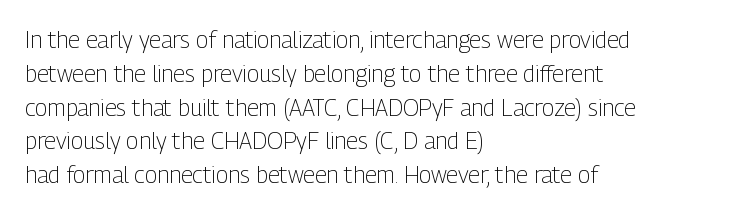
Just letters on the line, the space beneath them empty. Evenly set lines give the paragraph a standard silhouette. Heft: none added — not bold. Notice how the passage keeps a crisp vertical edge on the left only. No extra tracking has been applied to these lines. A roman cut, with each character standing at attention.
